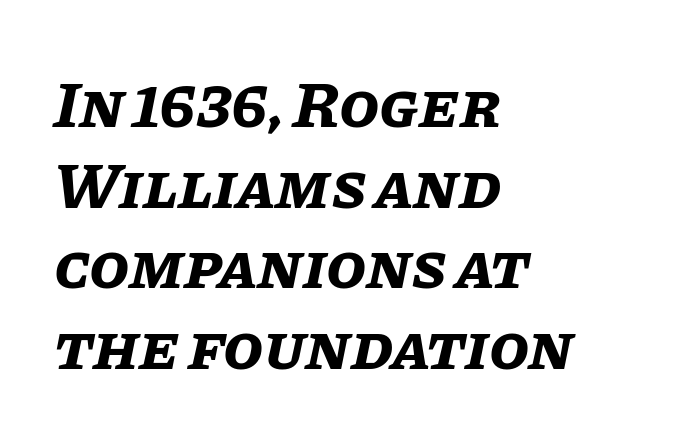
Yep, that's italic — everything's leaning. Each line starts at the same left margin while the right side varies. These lines are rendered in a variable-pitch font. The letterforms sit shoulder to shoulder at normal distance. The rendering uses a bold face; every stroke is thick and dark. The gap between lines stays unmarked.
